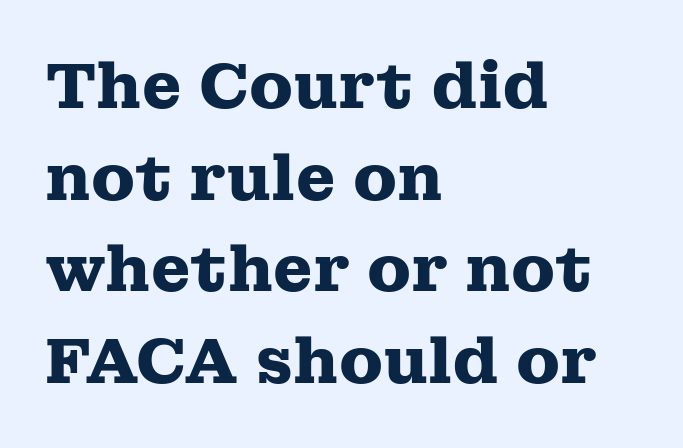
{"serif": "yes", "italic": "no", "bold": "yes", "weight": "heavy", "width": "wide", "stroke_contrast": "medium", "x_height": "medium", "monospaced": "no", "underline": "no", "align": "left", "line_spacing": "normal", "line_spacing_ratio": 1.43, "letter_spacing": "normal", "letter_spacing_em": 0.0, "glyph_px": 64}
